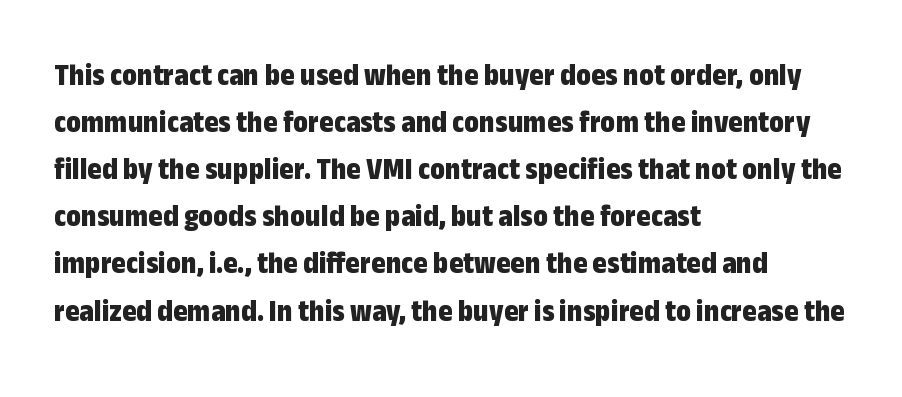
Q: Is the text bold? A: Yes.
Q: Is the text italic (slanted)? A: No, it is upright.
Q: Is the typeface a serif or a sans-serif typeface? A: Sans-serif.
Q: Is the text underlined? A: No.
Q: How is the paragraph aligned? A: Left-aligned.
Q: Is the spacing between letters normal or unusually wide? A: Normal.
Q: Is the spacing between lines tight, normal or loose? A: Normal.
Q: Width (condensed, normal, or wide)? A: Condensed.
Q: Stroke contrast? A: Low.
Q: x-height? A: Medium.
Q: Monospaced? A: No.
